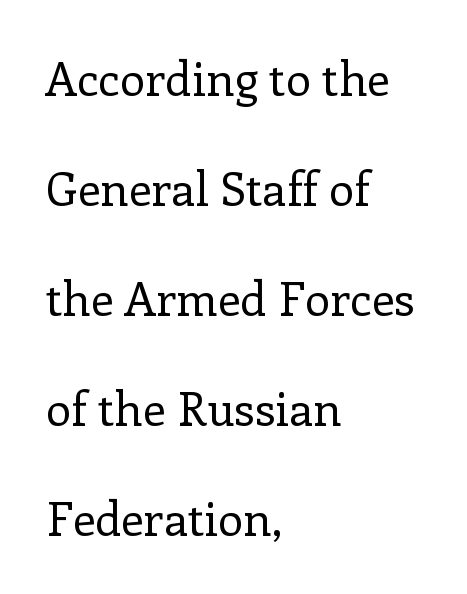
{"serif": "yes", "italic": "no", "bold": "no", "weight": "regular", "width": "normal", "stroke_contrast": "low", "x_height": "medium", "monospaced": "no", "underline": "no", "align": "left", "line_spacing": "loose", "line_spacing_ratio": 2.39, "letter_spacing": "normal", "letter_spacing_em": 0.0, "glyph_px": 46}
